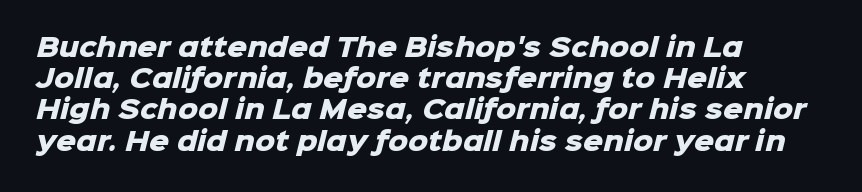
Horizontal alignment here is leftward, the default for most running prose. Rows of type keep a routine distance in the vertical direction. Bare-footed words on every line. Nothing unusual about the tracking: characters are spaced as the font intends.
